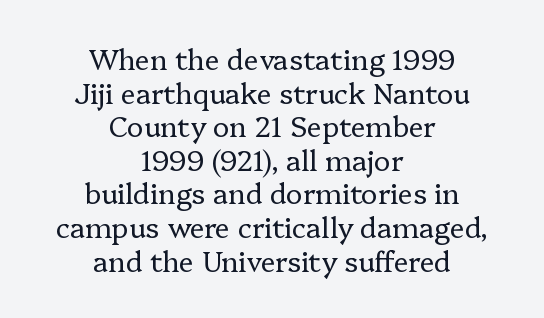
Think of a printed novel: that variable character pitch is what you see here. You can tell from the footed stems that serif type was used. Leftover space on each line is divided equally before and after the words. Characters remain perfectly vertical along every line. The passage shown is not underscored anywhere.
